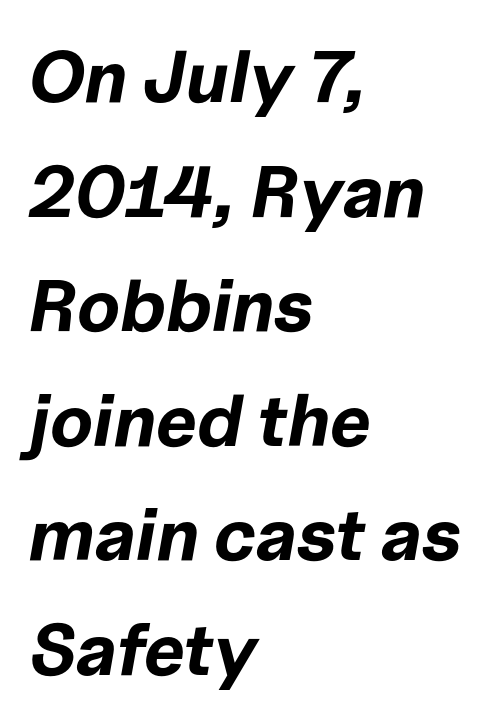
Heft: maximum for text — a bold. The paragraph shown leans on its left margin. This sample has the flowing, uneven cadence of proportional lettering. The letters are slanted; this is an italic face. Descenders are the only things crossing below the line. Whoever set this chose a conventional vertical rhythm.
